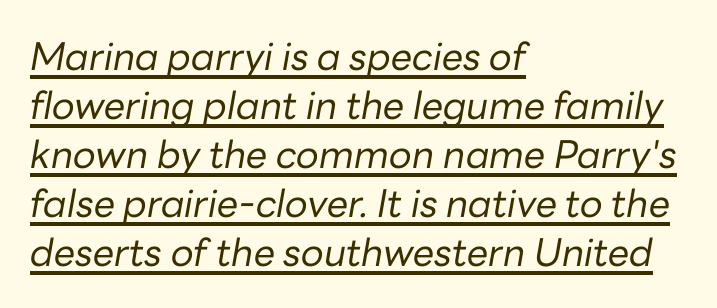
Caption: face not bold, strokes unweighted. Designer's note — italics engaged. Typeset ragged right — the left edge is the straight one. The lettering is marked with a stroke running underneath it. Summary of vertical rhythm: regular, with standard interline spacing. Here the designer chose a conventional face with non-uniform glyph widths.
